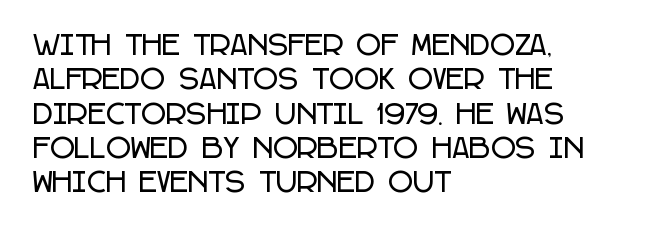
Do the letters lean? They stand straight. Lines of text with bare space underneath. The passage shown stacks its lines at a standard gap. Casual observation: everything's shoved over to the left.
